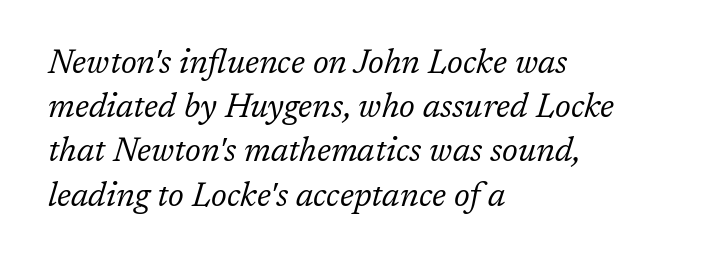
The image shows 33 px regular-weight serif type, italic (leaning right); set left-aligned, normal line spacing (1.34x), normal letter spacing, not underlined; low stroke contrast and a medium x-height.
